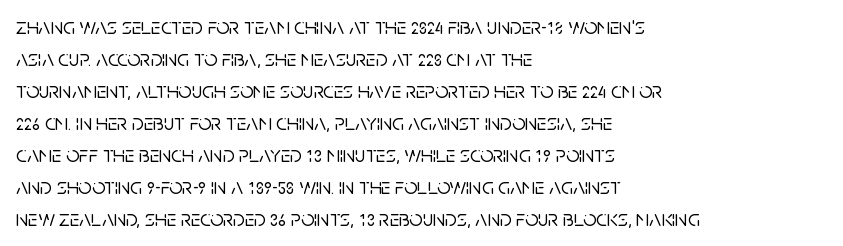
The image shows 23 px text type, upright; set left-aligned, normal line spacing (1.39x), normal letter spacing, not underlined.
